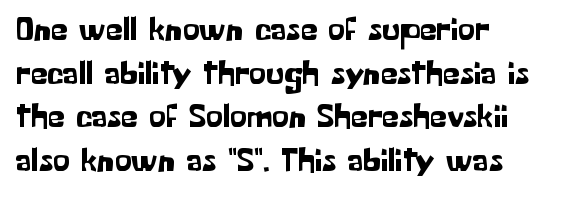
{"serif": "no", "italic": "no", "width": "normal", "stroke_contrast": "low", "x_height": "medium", "monospaced": "no", "underline": "no", "align": "left", "line_spacing": "normal", "line_spacing_ratio": 1.28, "letter_spacing": "normal", "letter_spacing_em": 0.0, "glyph_px": 34}
